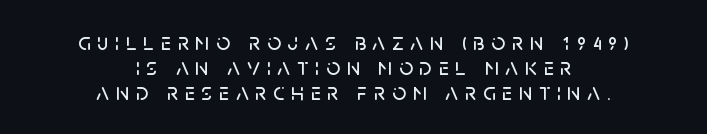
The image shows 24 px text type, upright; set centered, tight line spacing (1.05x), unusually wide letter spacing (+0.28 em), not underlined.
